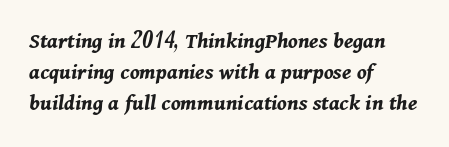
The image shows 23 px bold type, italic (leaning right); set left-aligned, normal line spacing (1.34x), normal letter spacing, not underlined.
